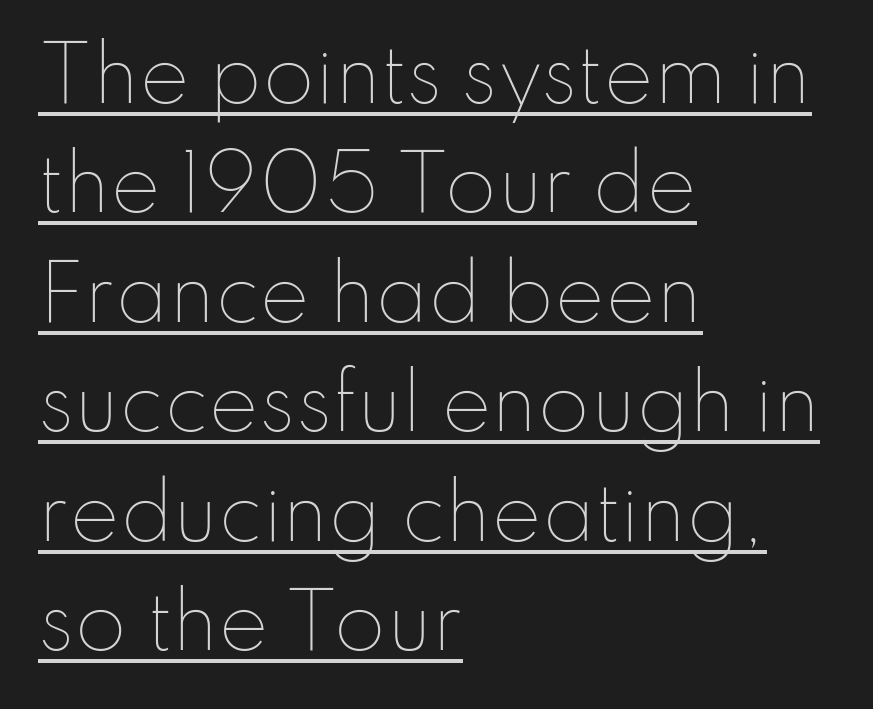
The image shows 75 px thin type, upright; set left-aligned, normal line spacing (1.46x), normal letter spacing, underlined; low stroke contrast and a small x-height.
